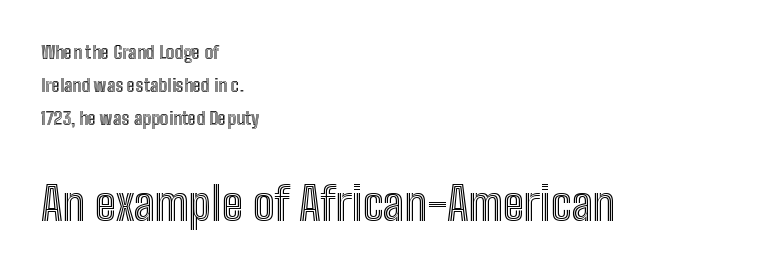
{"italic": "no", "width": "condensed", "x_height": "medium", "monospaced": "no", "underline": "no", "align": "left", "line_spacing_ratio": 1.83, "letter_spacing": "normal", "letter_spacing_em": 0.0, "larger_block": "second", "size_ratio": 2.5, "glyph_px": 45}
